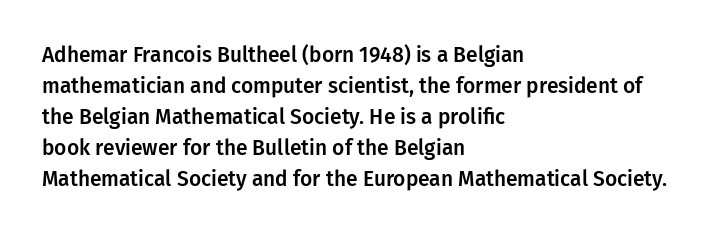
Does the copy run flush right? No — it runs flush left. The specimen reads as upright at a glance. Between one letter and the next there's only the usual sliver of space. The designer left line spacing at the default.
